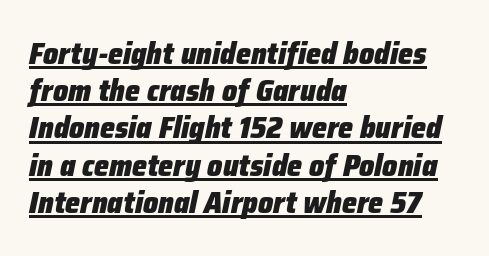
Q: Is the text bold? A: Yes.
Q: Is the text italic (slanted)? A: Yes, it leans right by about 12 degrees.
Q: Is the text underlined? A: Yes.
Q: How is the paragraph aligned? A: Left-aligned.
Q: Is the spacing between letters normal or unusually wide? A: Normal.
Q: Width (condensed, normal, or wide)? A: Normal.
Q: Stroke contrast? A: Low.
Q: x-height? A: Medium.
Q: Monospaced? A: No.
